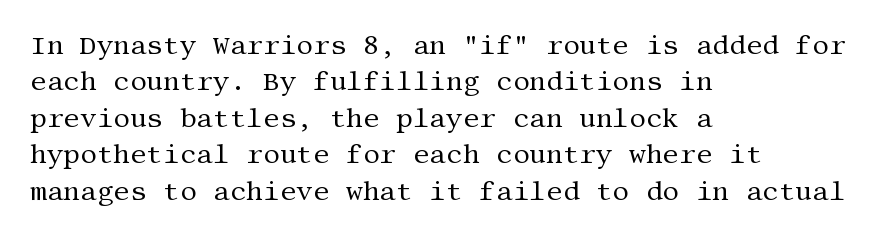
{"italic": "no", "bold": "no", "underline": "no", "align": "left", "line_spacing": "normal", "line_spacing_ratio": 1.4, "letter_spacing": "normal", "letter_spacing_em": 0.0, "glyph_px": 26}
